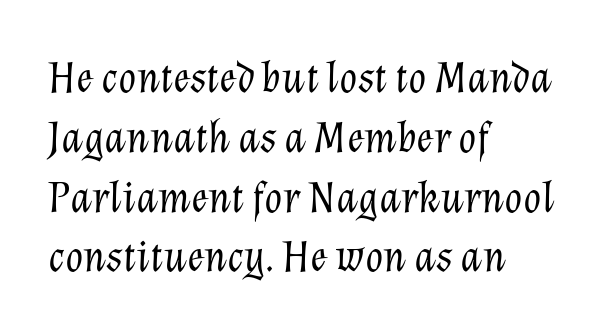
{"italic": "yes", "lean": "right", "slant_degrees": 12, "bold": "no", "weight": "light", "width": "normal", "stroke_contrast": "low", "x_height": "medium", "monospaced": "no", "underline": "no", "align": "left", "line_spacing": "normal", "line_spacing_ratio": 1.3, "letter_spacing": "normal", "letter_spacing_em": 0.0, "glyph_px": 46}
